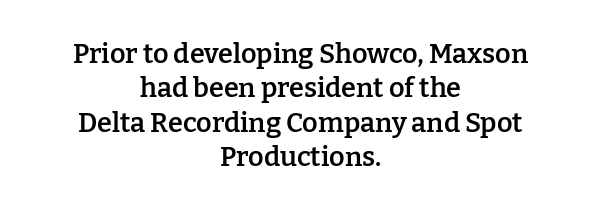
The image shows 27 px text type, upright; set centered, normal line spacing (1.27x), normal letter spacing, not underlined.
